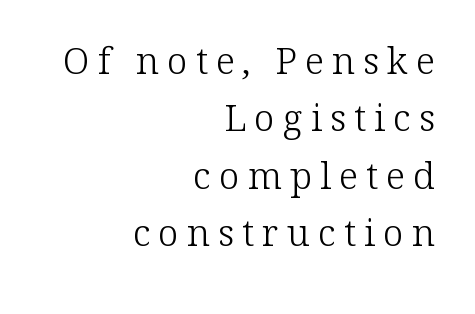
Lines of text with bare space underneath. The lines sit at an ordinary, default distance from one another. No chunkiness to these letters — they're not bold. The characters display serif detailing at their extremities. Looks like regular typesetting: each glyph gets only the width it needs. The tracking jumps out immediately: characters are airy and widely separated.
